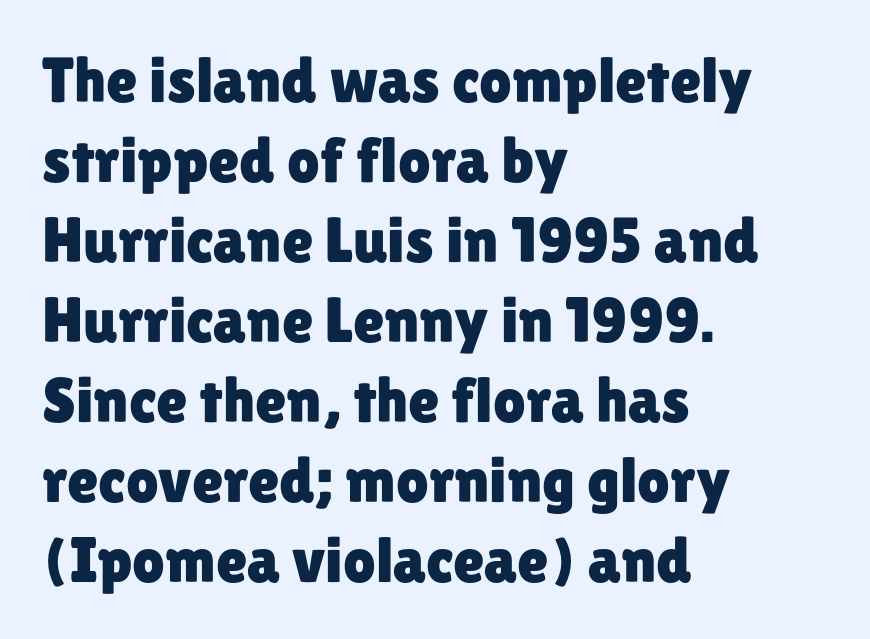
Q: Is the text italic (slanted)? A: No, it is upright.
Q: Is the typeface a serif or a sans-serif typeface? A: Sans-serif.
Q: Is the text underlined? A: No.
Q: How is the paragraph aligned? A: Left-aligned.
Q: Is the spacing between letters normal or unusually wide? A: Normal.
Q: Is the spacing between lines tight, normal or loose? A: Normal.
Q: Width (condensed, normal, or wide)? A: Normal.
Q: Stroke contrast? A: Low.
Q: x-height? A: Medium.
Q: Monospaced? A: No.
